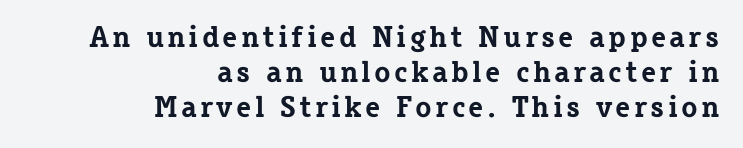
{"serif": "yes", "italic": "no", "bold": "yes", "weight": "bold", "width": "normal", "stroke_contrast": "low", "x_height": "medium", "monospaced": "no", "underline": "no", "align": "right", "line_spacing_ratio": 1.17, "glyph_px": 30}
